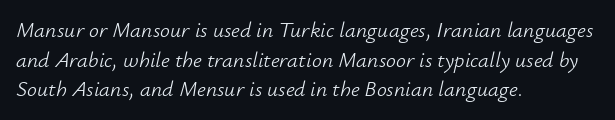
The image shows 22 px text type, italic (leaning right); set left-aligned, normal line spacing (1.35x), normal letter spacing, not underlined.
